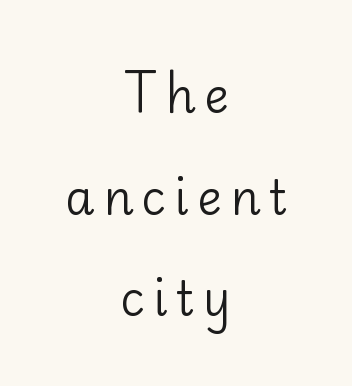
The image shows 47 px regular-weight sans-serif type, upright; set centered, loose line spacing (2.16x), not underlined; low stroke contrast and a small x-height.
